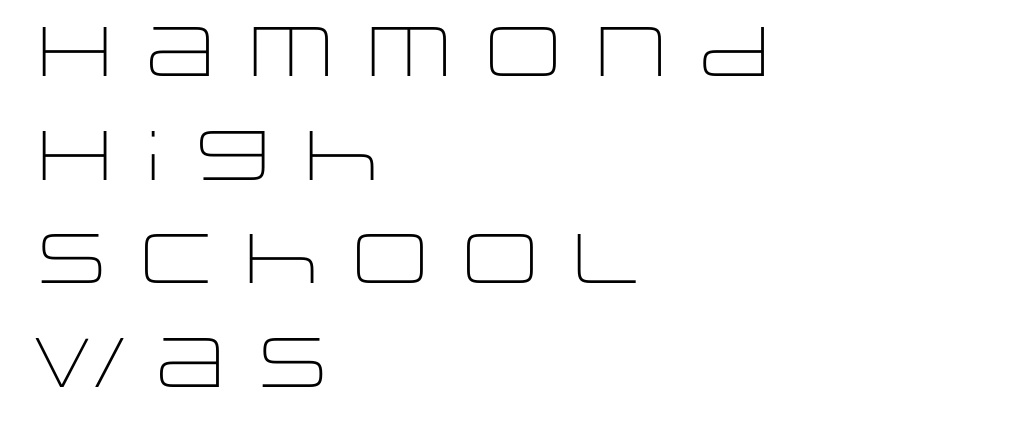
Beneath every word, the page is bare. These lines were composed using upright roman letters. Line spacing here is normal. Caption: standard tracking, unaltered. A classic flush-left, rag-right setting is used for this passage.
